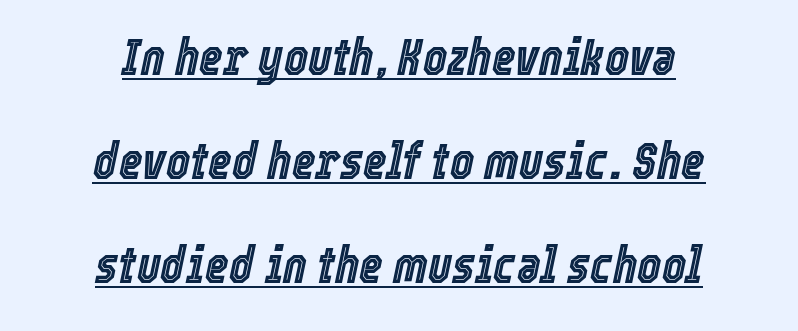
{"italic": "yes", "lean": "right", "slant_degrees": 12, "width": "condensed", "x_height": "medium", "monospaced": "no", "underline": "yes", "align": "center", "line_spacing": "loose", "line_spacing_ratio": 2.04, "letter_spacing": "normal", "letter_spacing_em": 0.0, "glyph_px": 51}
